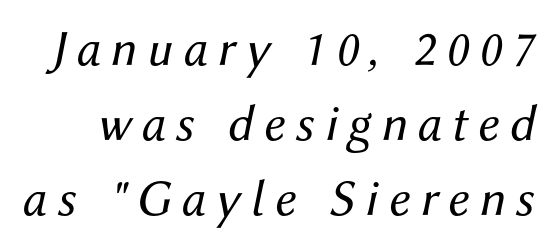
{"italic": "yes", "lean": "right", "slant_degrees": 12, "bold": "no", "weight": "regular", "width": "normal", "stroke_contrast": "medium", "x_height": "medium", "monospaced": "no", "underline": "no", "line_spacing": "normal", "line_spacing_ratio": 1.47, "letter_spacing": "wide", "letter_spacing_em": 0.2, "glyph_px": 51}
